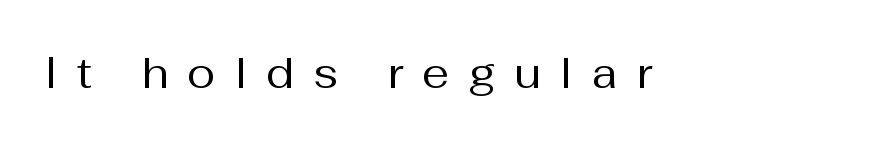
Q: Is the text bold? A: No.
Q: Is the text italic (slanted)? A: No, it is upright.
Q: Is the typeface a serif or a sans-serif typeface? A: Sans-serif.
Q: Is the text underlined? A: No.
Q: Is the spacing between letters normal or unusually wide? A: Unusually wide.
Q: Width (condensed, normal, or wide)? A: Normal.
Q: Stroke contrast? A: Medium.
Q: x-height? A: Medium.
Q: Monospaced? A: No.
